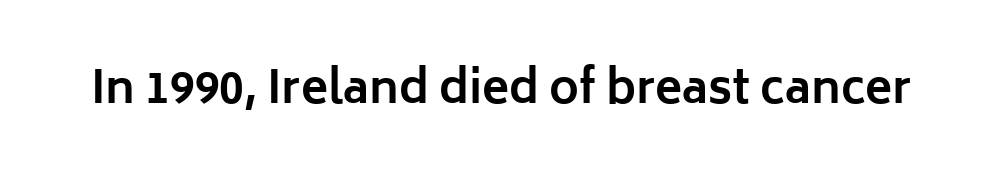
Q: Is the text bold? A: Yes.
Q: Is the text italic (slanted)? A: No, it is upright.
Q: Is the typeface a serif or a sans-serif typeface? A: Sans-serif.
Q: Is the text underlined? A: No.
Q: Is the spacing between letters normal or unusually wide? A: Normal.
Q: Width (condensed, normal, or wide)? A: Normal.
Q: Stroke contrast? A: Low.
Q: x-height? A: Medium.
Q: Monospaced? A: No.
